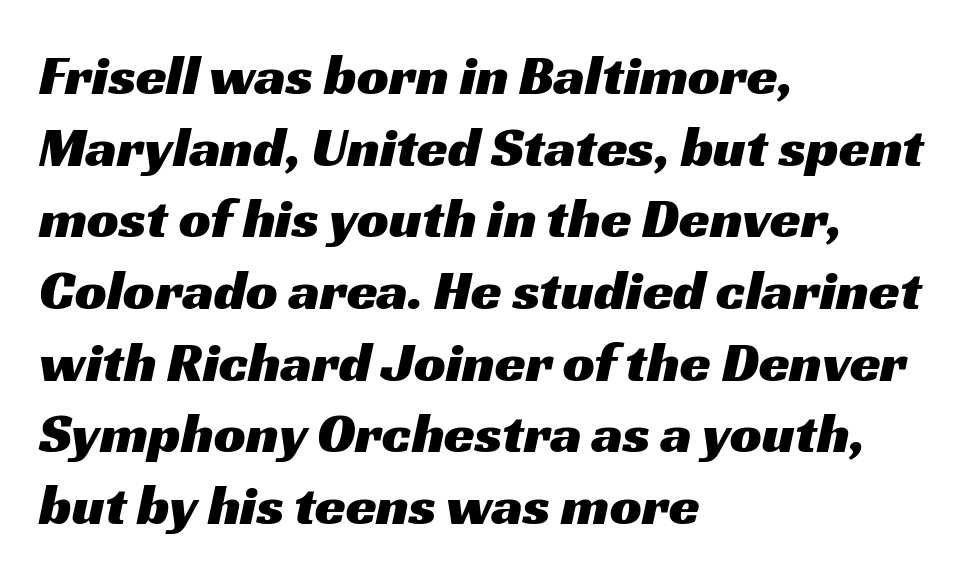
The image shows 56 px wide sans-serif type; set left-aligned, normal line spacing (1.28x), normal letter spacing, not underlined; medium stroke contrast and a medium x-height.
